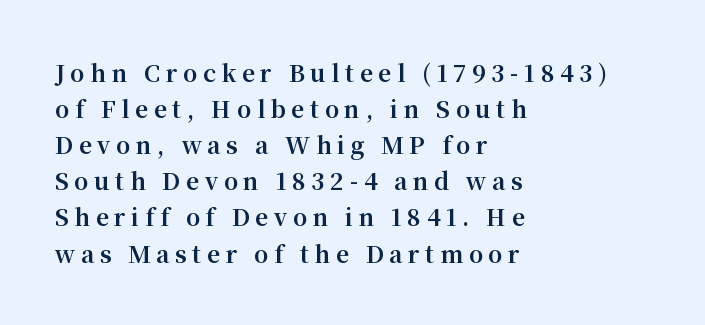
The letters are spread apart with noticeably loose tracking. Anything drawn beneath the words? Only blank space. Caption: bold face, heavy strokes. The lines in this sample share a left origin and differ only in where they stop. Notice how the stems are strictly vertical — no italics here. One glance says typical: line gaps are just what's usual.
